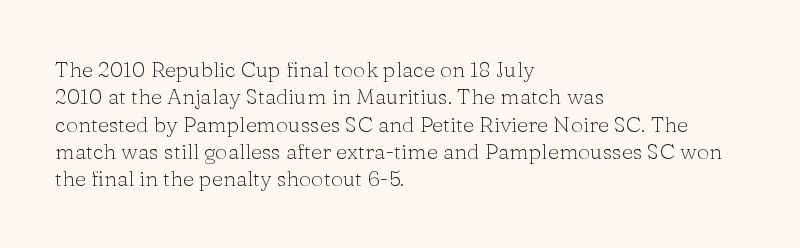
Rendered with straight, roman letterforms. Weight: not bold — regular or lighter. Words appear dense and cohesive because spacing is normal. Horizontal alignment here is leftward, the default for most running prose. A clean baseline with only descenders dipping below it.
